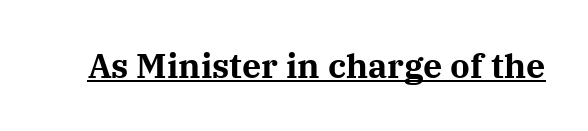
Spacing verdict: proportional, widths tailored to each character. Nobody touched the tracking dial on this one. These words are printed bold, with thick strokes throughout. Caption: lettering with a line underneath.
